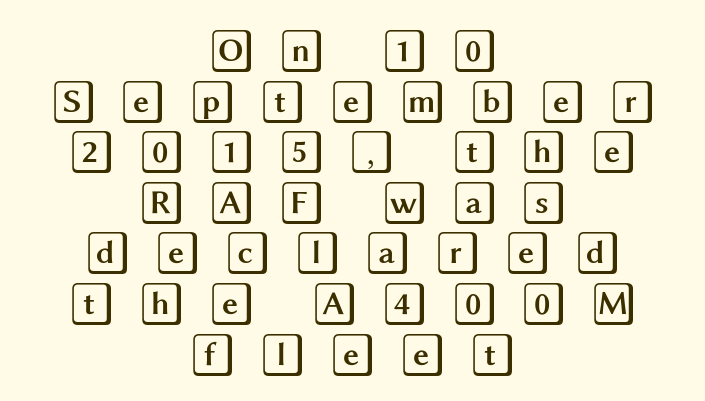
The specimen omits any rule beneath the text block's lines. You can tell it's not italic because the verticals are truly vertical. These lines huddle together more closely than default settings would place them. Compared with a flush-left layout, this one balances lines on the center instead. How are the letters spaced? Widely, with obvious added tracking.
